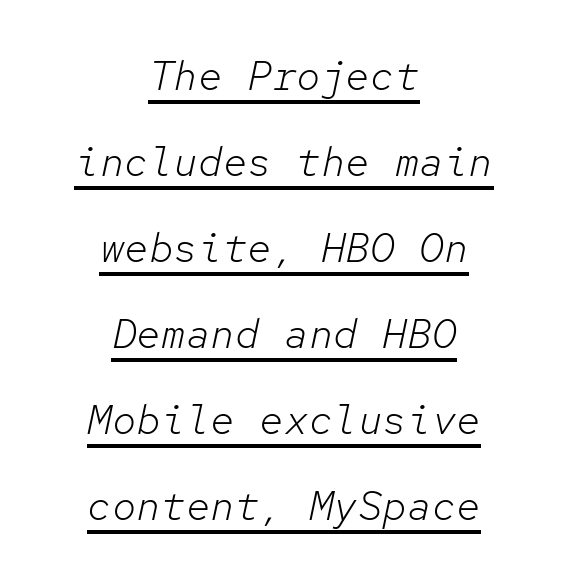
In terms of posture, this sample is oblique. Leading: increased. The typesetter has applied underlining to the passage shown. Does the copy run flush right? No — it is centered line by line. Nobody touched the tracking dial on this one. Ink coverage per letter is moderate at most.
